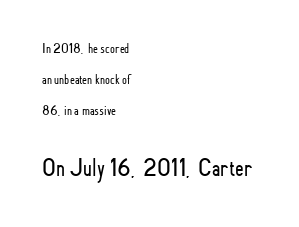
Does extra space separate the letters? No, they use regular spacing. The cut favours lightness, reaching ordinary text weight at its darkest. Reading down the column, the eye jumps a long way to each next line. Notice how the stems are strictly vertical — no italics here. The passage shown is not underscored anywhere. Two sizes are in play, and the larger belongs to the second block.
